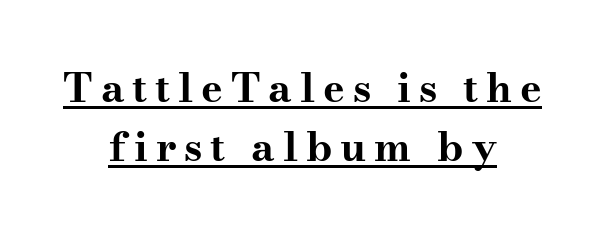
{"serif": "yes", "italic": "no", "bold": "yes", "weight": "bold", "width": "wide", "stroke_contrast": "medium", "x_height": "small", "monospaced": "no", "underline": "yes", "align": "center", "line_spacing": "normal", "line_spacing_ratio": 1.44, "glyph_px": 41}
